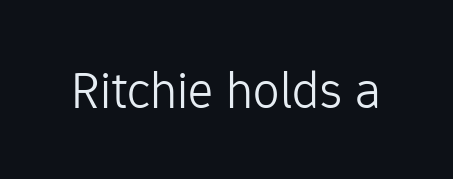
Varying glyph widths throughout — classic text-font behaviour. This sample uses a sans-serif face. Heaviness? Minimal to ordinary, like unemphasized prose. The foot of each line stays bare and open. The gaps between neighbouring characters are ordinary and unremarkable.
